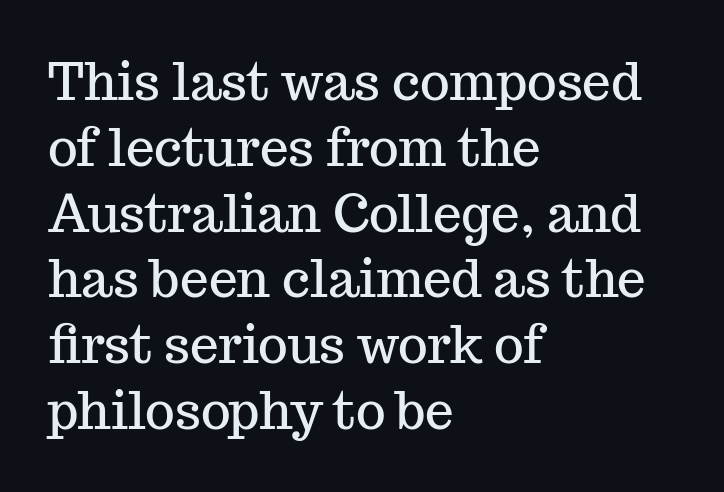
{"serif": "yes", "italic": "no", "width": "normal", "stroke_contrast": "medium", "x_height": "medium", "monospaced": "no", "underline": "no", "align": "left", "line_spacing": "normal", "line_spacing_ratio": 1.29, "letter_spacing": "normal", "letter_spacing_em": 0.0, "glyph_px": 51}
